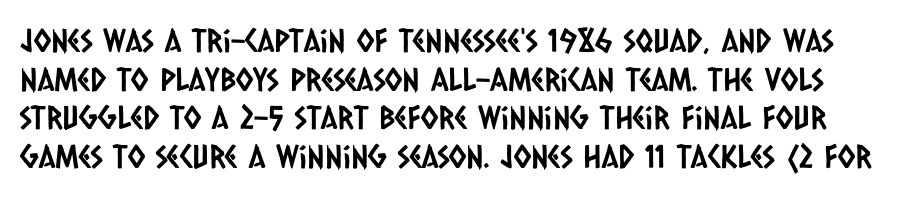
Are there feet on the stems? There aren't — it's a sans. The glyphs are unaccompanied by any horizontal stroke below them. The letters sit at their default tracking, neither squeezed nor spread. Looks like regular typesetting: each glyph gets only the width it needs.
